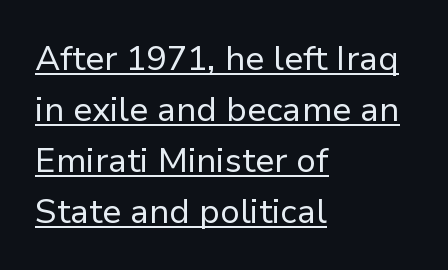
Q: Is the text bold? A: No.
Q: Is the text italic (slanted)? A: No, it is upright.
Q: Is the typeface a serif or a sans-serif typeface? A: Sans-serif.
Q: Is the text underlined? A: Yes.
Q: How is the paragraph aligned? A: Left-aligned.
Q: Is the spacing between letters normal or unusually wide? A: Normal.
Q: Is the spacing between lines tight, normal or loose? A: Normal.
Q: Width (condensed, normal, or wide)? A: Normal.
Q: Stroke contrast? A: Low.
Q: x-height? A: Medium.
Q: Monospaced? A: No.
